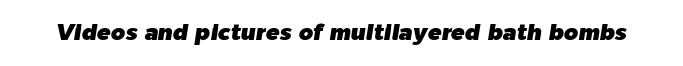
Q: Is the text italic (slanted)? A: Yes, it leans right by about 9 degrees.
Q: Is the text underlined? A: No.
Q: Is the spacing between letters normal or unusually wide? A: Normal.
